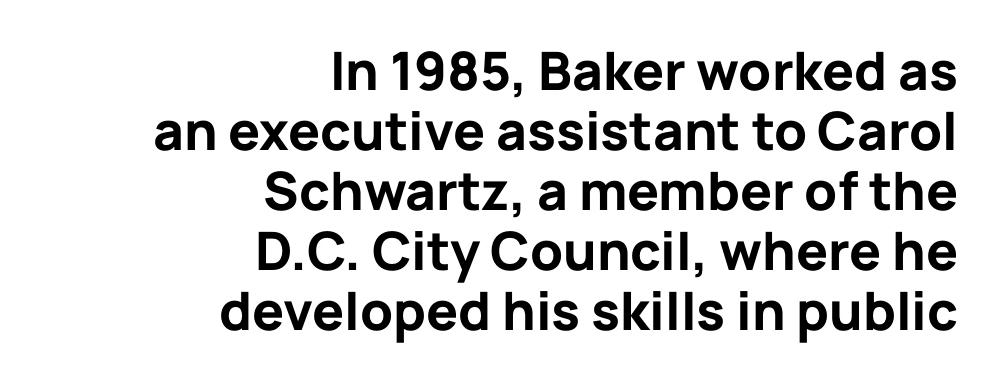
Q: Is the text bold? A: Yes.
Q: Is the text italic (slanted)? A: No, it is upright.
Q: Is the typeface a serif or a sans-serif typeface? A: Sans-serif.
Q: Is the text underlined? A: No.
Q: How is the paragraph aligned? A: Right-aligned.
Q: Is the spacing between letters normal or unusually wide? A: Normal.
Q: Is the spacing between lines tight, normal or loose? A: Tight.
Q: Width (condensed, normal, or wide)? A: Normal.
Q: Stroke contrast? A: Low.
Q: x-height? A: Medium.
Q: Monospaced? A: No.
